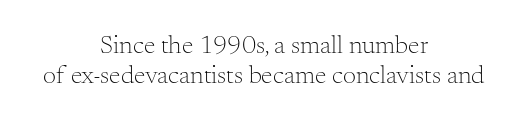
The image shows 26 px text type, upright; set centered, tight line spacing (1.14x), normal letter spacing, not underlined.
